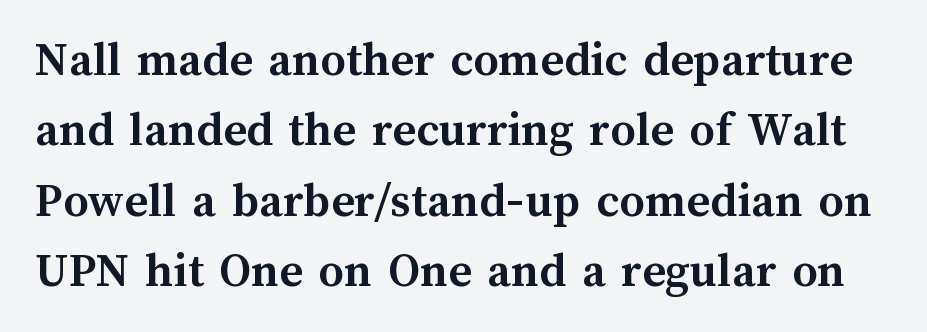
Q: Is the text bold? A: Yes.
Q: Is the text italic (slanted)? A: No, it is upright.
Q: Is the text underlined? A: No.
Q: Is the spacing between letters normal or unusually wide? A: Normal.
Q: Is the spacing between lines tight, normal or loose? A: Normal.
Q: Width (condensed, normal, or wide)? A: Normal.
Q: Stroke contrast? A: Medium.
Q: x-height? A: Medium.
Q: Monospaced? A: No.
